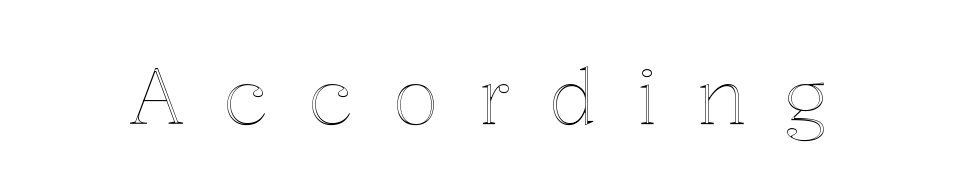
Q: Is the text italic (slanted)? A: No, it is upright.
Q: Is the text underlined? A: No.
Q: Is the spacing between letters normal or unusually wide? A: Unusually wide.
Q: Width (condensed, normal, or wide)? A: Normal.
Q: x-height? A: Medium.
Q: Monospaced? A: No.
